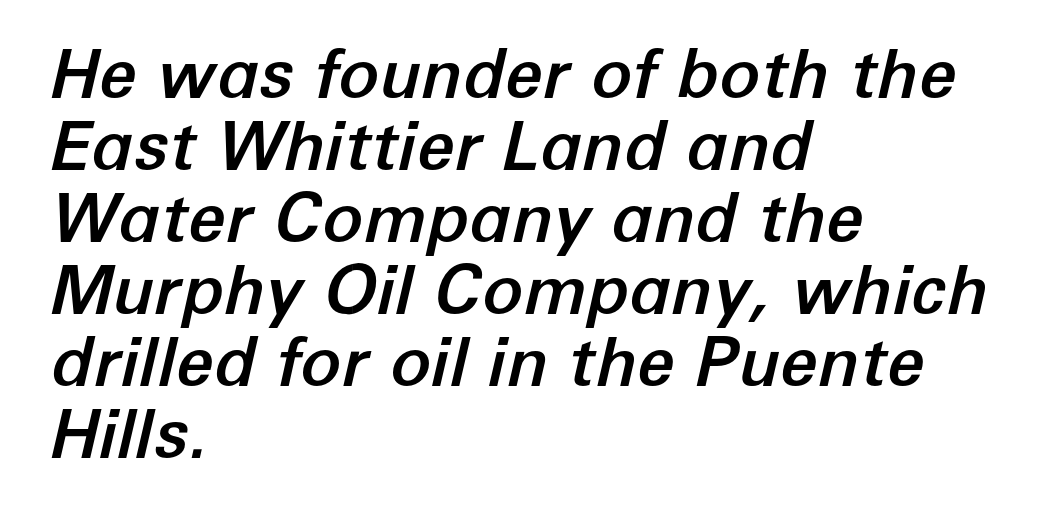
The passage shown leans; its letterforms are oblique. A typesetter would call this leading minimal, almost set solid. The gap between lines stays unmarked. The tracking reads as untouched default to a designer's eye. Do the characters align in a grid? No, the font is proportional.
